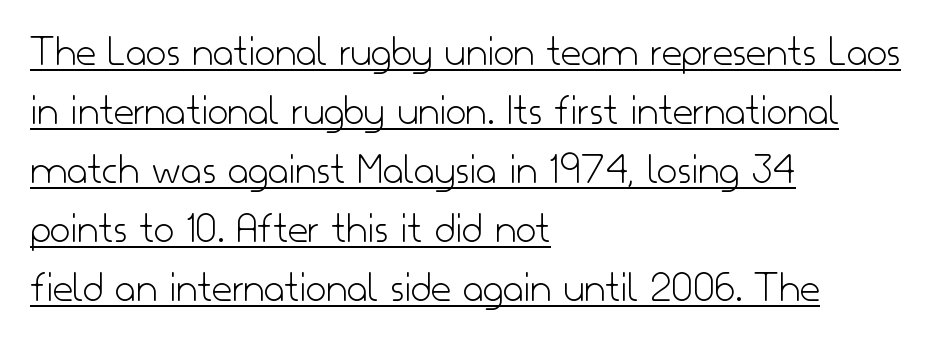
The image shows 44 px light sans-serif type, upright; set left-aligned, normal line spacing (1.34x), normal letter spacing, underlined; low stroke contrast and a small x-height.
